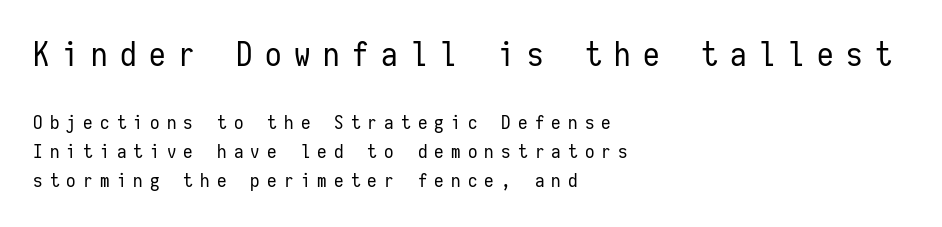
Q: Is the text bold? A: No.
Q: Is the text italic (slanted)? A: No, it is upright.
Q: Is the typeface a serif or a sans-serif typeface? A: Sans-serif.
Q: Is the text underlined? A: No.
Q: How is the paragraph aligned? A: Left-aligned.
Q: Is the spacing between letters normal or unusually wide? A: Unusually wide.
Q: Is the spacing between lines tight, normal or loose? A: Normal.
Q: Which block of text is set in a larger size, the first (top) or the second (bottom)? A: The first (top) one.
Q: Width (condensed, normal, or wide)? A: Condensed.
Q: Stroke contrast? A: Low.
Q: x-height? A: Medium.
Q: Monospaced? A: Yes.
